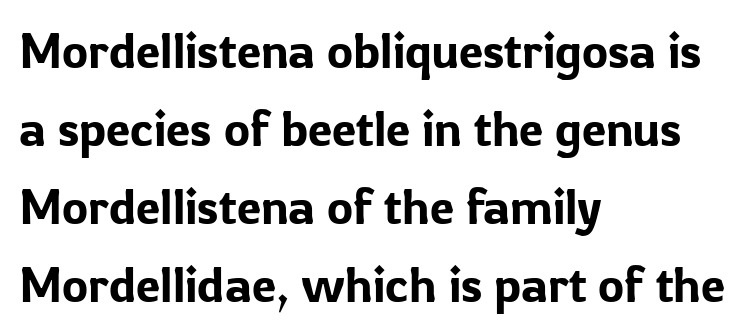
The image shows 49 px sans-serif type, upright; set left-aligned, normal line spacing (1.59x), normal letter spacing, not underlined; low stroke contrast and a medium x-height.
